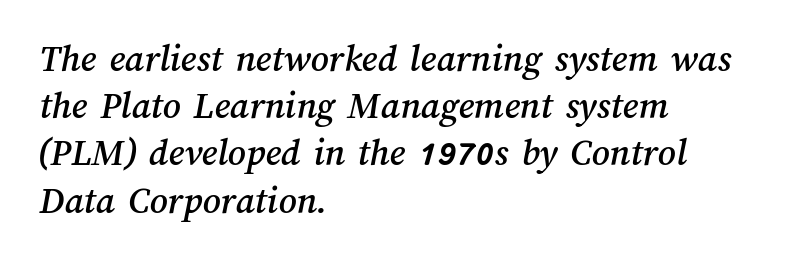
{"width": "normal", "stroke_contrast": "medium", "x_height": "medium", "monospaced": "no", "underline": "no", "align": "left", "line_spacing_ratio": 1.21, "letter_spacing": "normal", "letter_spacing_em": 0.0, "glyph_px": 39}
